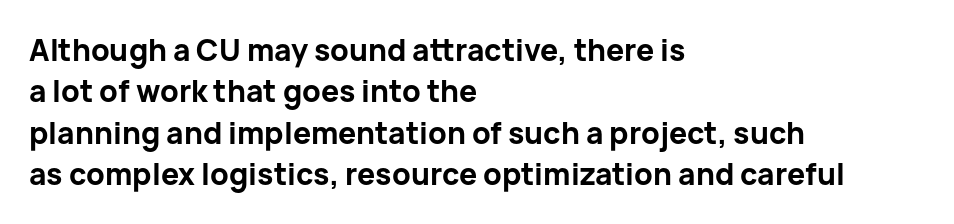
{"serif": "no", "italic": "no", "bold": "yes", "weight": "bold", "width": "normal", "stroke_contrast": "low", "x_height": "medium", "monospaced": "no", "underline": "no", "align": "left", "line_spacing": "normal", "line_spacing_ratio": 1.38, "letter_spacing": "normal", "letter_spacing_em": 0.0, "glyph_px": 30}
